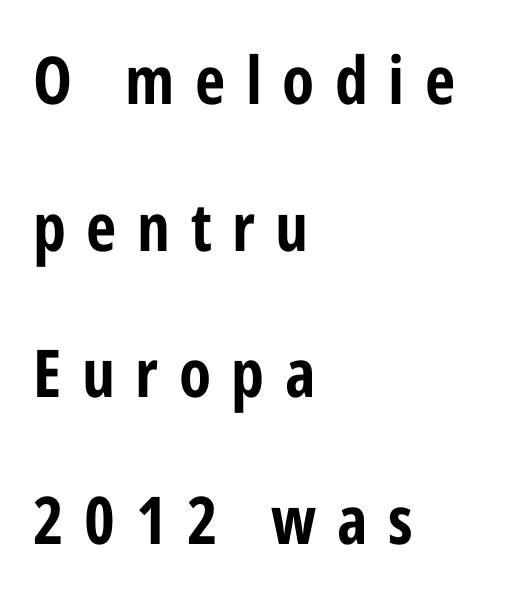
The image shows 66 px condensed sans-serif type, upright; set left-aligned, loose line spacing (2.22x), unusually wide letter spacing (+0.31 em), not underlined; low stroke contrast and a medium x-height.
